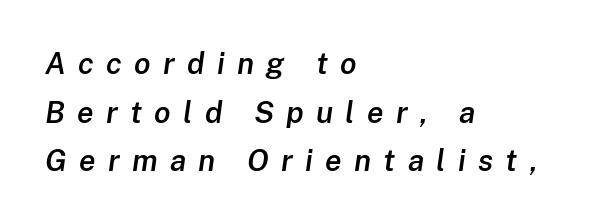
Q: Is the text bold? A: Semi-bold.
Q: Is the text italic (slanted)? A: Yes, it leans right by about 8 degrees.
Q: Is the text underlined? A: No.
Q: How is the paragraph aligned? A: Left-aligned.
Q: Is the spacing between letters normal or unusually wide? A: Unusually wide.
Q: Is the spacing between lines tight, normal or loose? A: Normal.
Q: Width (condensed, normal, or wide)? A: Normal.
Q: Stroke contrast? A: Low.
Q: x-height? A: Medium.
Q: Monospaced? A: No.
